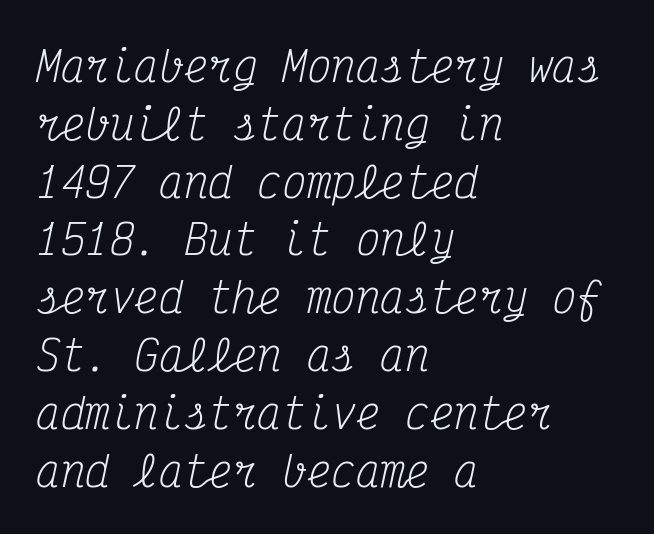
Q: Is the text bold? A: No.
Q: Is the text italic (slanted)? A: Yes, it leans right by about 12 degrees.
Q: Is the typeface a serif or a sans-serif typeface? A: Serif.
Q: Is the text underlined? A: No.
Q: How is the paragraph aligned? A: Left-aligned.
Q: Is the spacing between letters normal or unusually wide? A: Normal.
Q: Is the spacing between lines tight, normal or loose? A: Normal.
Q: Width (condensed, normal, or wide)? A: Condensed.
Q: Stroke contrast? A: Medium.
Q: x-height? A: Medium.
Q: Monospaced? A: Yes.
